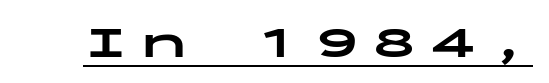
The image shows 46 px bold, wide sans-serif type, upright, monospaced; set unusually wide letter spacing (+0.25 em), underlined; low stroke contrast and a medium x-height.
